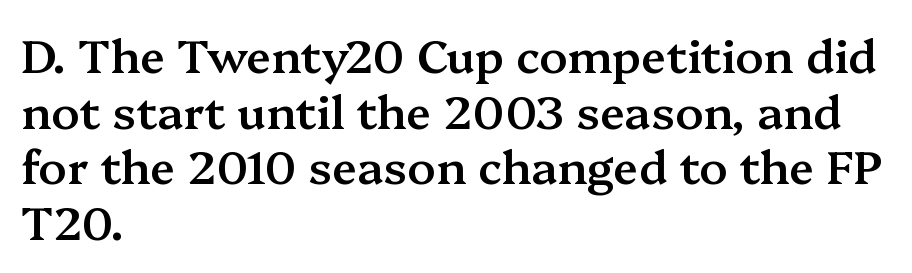
{"serif": "yes", "italic": "no", "bold": "semi", "weight": "semibold", "width": "normal", "stroke_contrast": "medium", "x_height": "medium", "monospaced": "no", "underline": "no", "align": "left", "line_spacing_ratio": 1.21, "letter_spacing": "normal", "letter_spacing_em": 0.0, "glyph_px": 46}
